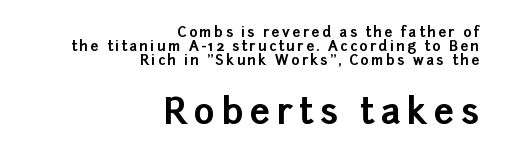
The image shows 36 px bold sans-serif type, upright; set right-aligned, tight line spacing (1.01x), not underlined; the second (bottom) block is 2.57x larger; low stroke contrast and a medium x-height.
